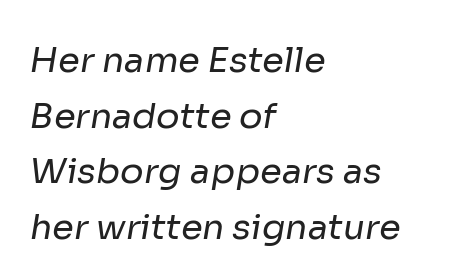
Glance below the letters and you will spot only blank space. Short note: letters normally spaced. This sample has the flowing, uneven cadence of proportional lettering. A typesetter would label this face a sans.
